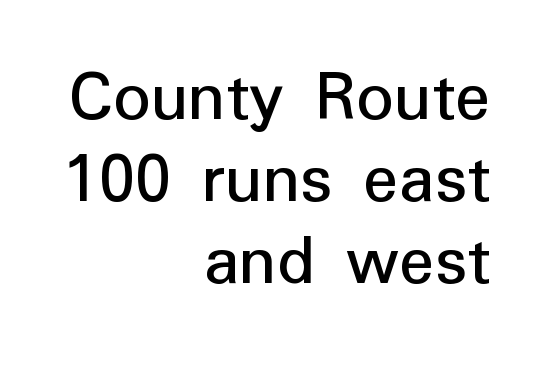
The image shows 74 px regular-weight sans-serif type, upright; set right-aligned, tight line spacing (1.11x), normal letter spacing, not underlined; low stroke contrast and a medium x-height.
